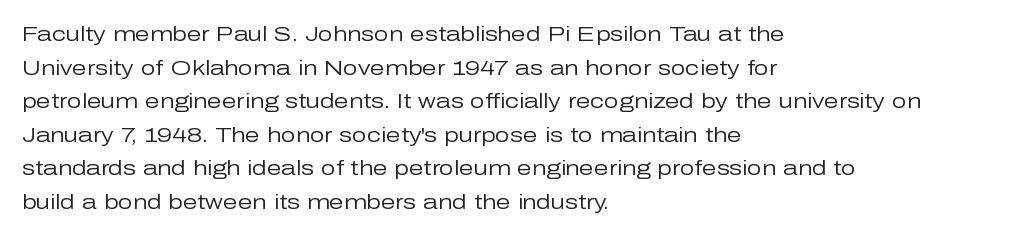
The font's upright variant was chosen for this text. Does the leading feel generous? No, just average. Letters rest on an invisible, unmarked baseline. Heft: none added — not bold. Typeset ragged right — the left edge is the straight one.
